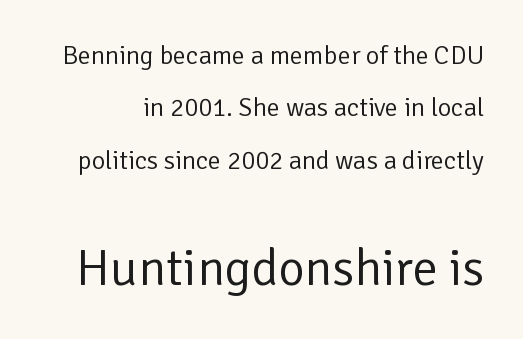
Weight: not bold — regular or lighter. Letterform terminals end flat and unadorned throughout the passage. Nope, not italic — everything's standing straight. Descenders hang freely into open space.
